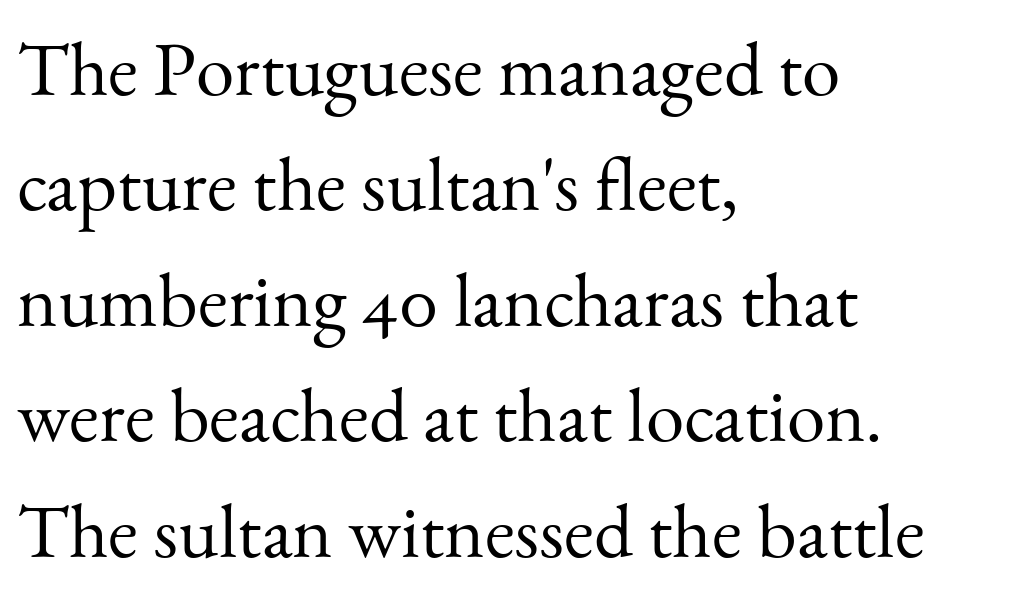
The image shows 77 px light serif type, upright; set left-aligned, normal line spacing (1.5x), normal letter spacing, not underlined; medium stroke contrast and a small x-height.
